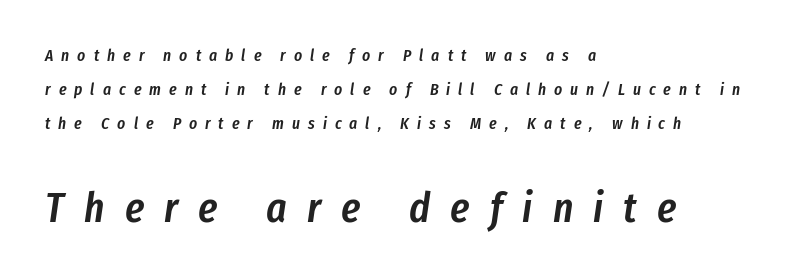
It's the slanting kind of type. Glance below the letters and you will spot only blank space. Compared with typical paragraphs, the rows here are farther apart. Display-style spreading of the glyphs; the letterfit is very open. These lines are set flush left with a ragged right edge. Moderately thickened strokes mark this as semibold type.
